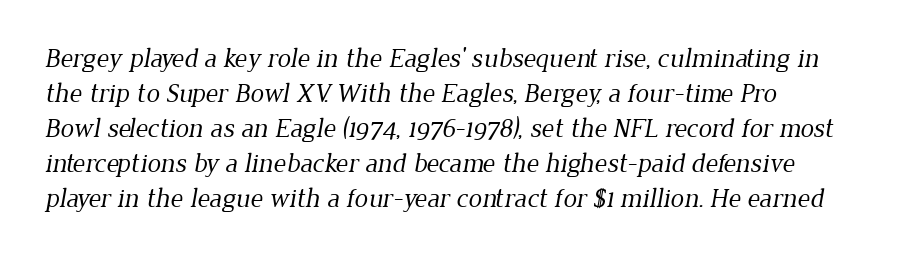
{"bold": "no", "underline": "no", "align": "left", "line_spacing": "normal", "line_spacing_ratio": 1.3, "letter_spacing": "normal", "letter_spacing_em": 0.0, "glyph_px": 27}
